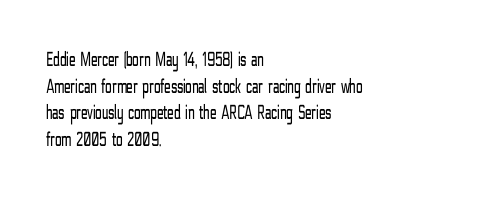
Q: Is the text bold? A: No.
Q: Is the text italic (slanted)? A: No, it is upright.
Q: Is the text underlined? A: No.
Q: How is the paragraph aligned? A: Left-aligned.
Q: Is the spacing between letters normal or unusually wide? A: Normal.
Q: Is the spacing between lines tight, normal or loose? A: Normal.
